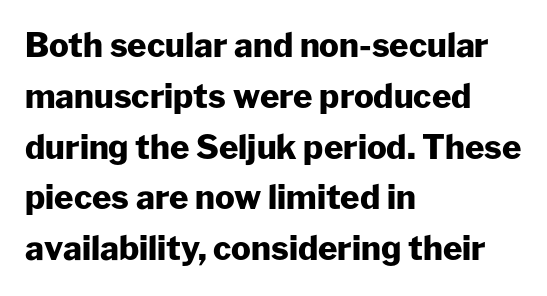
The image shows 33 px heavy sans-serif type, upright; set left-aligned, normal line spacing (1.54x), normal letter spacing, not underlined; low stroke contrast and a medium x-height.
